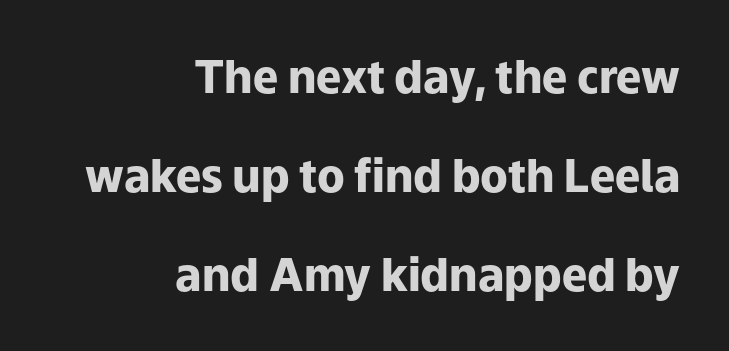
The image shows 45 px heavy sans-serif type, upright; set right-aligned, loose line spacing (2.2x), normal letter spacing, not underlined; low stroke contrast and a medium x-height.
